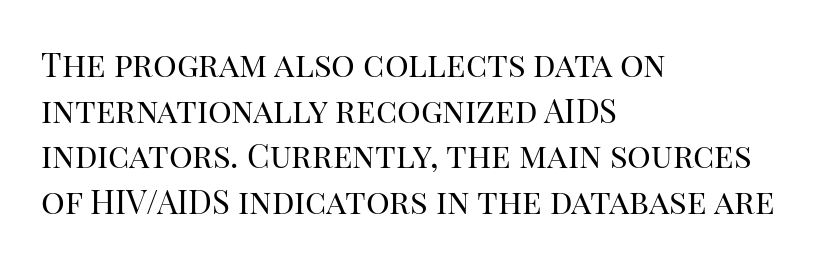
The image shows 33 px regular-weight serif type, upright; set left-aligned, normal line spacing (1.38x), normal letter spacing, not underlined; high stroke contrast and a large x-height.
